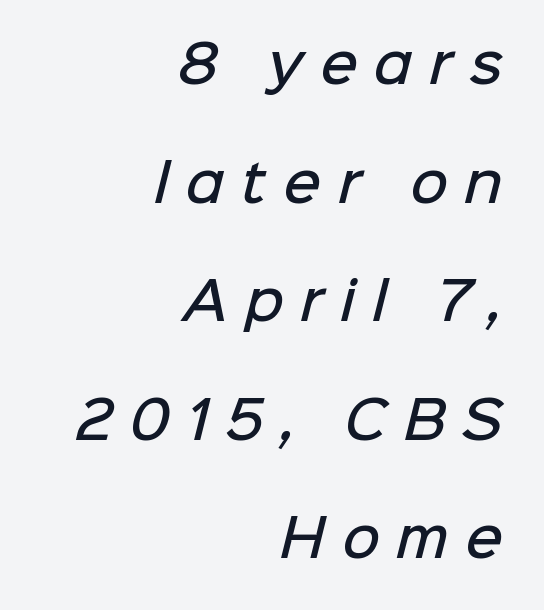
Q: Is the text bold? A: Semi-bold.
Q: Is the typeface a serif or a sans-serif typeface? A: Sans-serif.
Q: Is the text underlined? A: No.
Q: How is the paragraph aligned? A: Right-aligned.
Q: Is the spacing between letters normal or unusually wide? A: Unusually wide.
Q: Is the spacing between lines tight, normal or loose? A: Loose.
Q: Width (condensed, normal, or wide)? A: Normal.
Q: Stroke contrast? A: Low.
Q: x-height? A: Medium.
Q: Monospaced? A: No.
